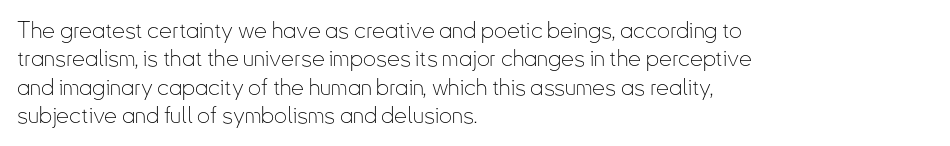
{"italic": "no", "bold": "no", "underline": "no", "align": "left", "line_spacing_ratio": 1.23, "letter_spacing": "normal", "letter_spacing_em": 0.0, "glyph_px": 23}
